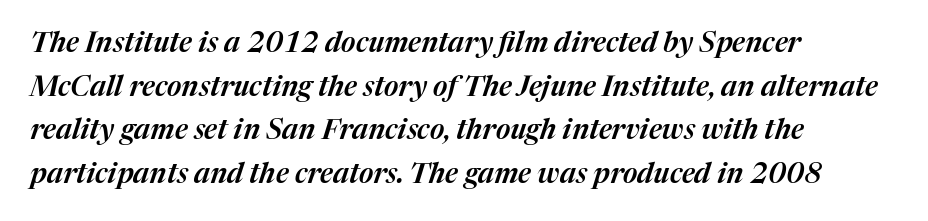
{"italic": "yes", "lean": "right", "slant_degrees": 17, "width": "normal", "stroke_contrast": "medium", "x_height": "medium", "monospaced": "no", "underline": "no", "align": "left", "line_spacing": "normal", "line_spacing_ratio": 1.56, "letter_spacing": "normal", "letter_spacing_em": 0.0, "glyph_px": 28}
